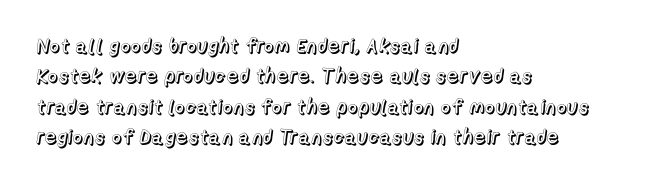
Q: Is the text italic (slanted)? A: Yes.
Q: Is the text underlined? A: No.
Q: How is the paragraph aligned? A: Left-aligned.
Q: Is the spacing between letters normal or unusually wide? A: Normal.
Q: Is the spacing between lines tight, normal or loose? A: Normal.
